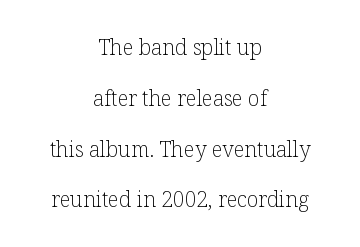
{"italic": "no", "bold": "no", "underline": "no", "align": "center", "line_spacing": "loose", "line_spacing_ratio": 2.42, "letter_spacing": "normal", "letter_spacing_em": 0.0, "glyph_px": 21}
